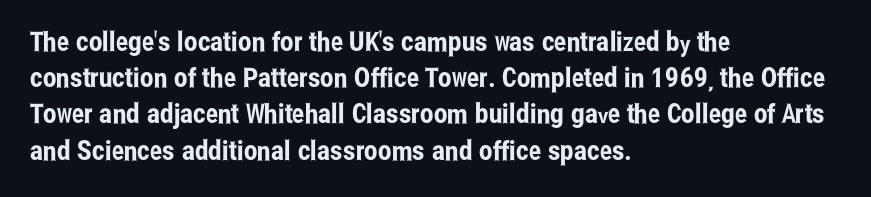
A normal amount of white space separates one row of letters from the next. Rendered with straight, roman letterforms. Rule under the text: the space is simply empty. Glyph-to-glyph distance matches everyday printed text. Horizontal alignment here is leftward, the default for most running prose.
